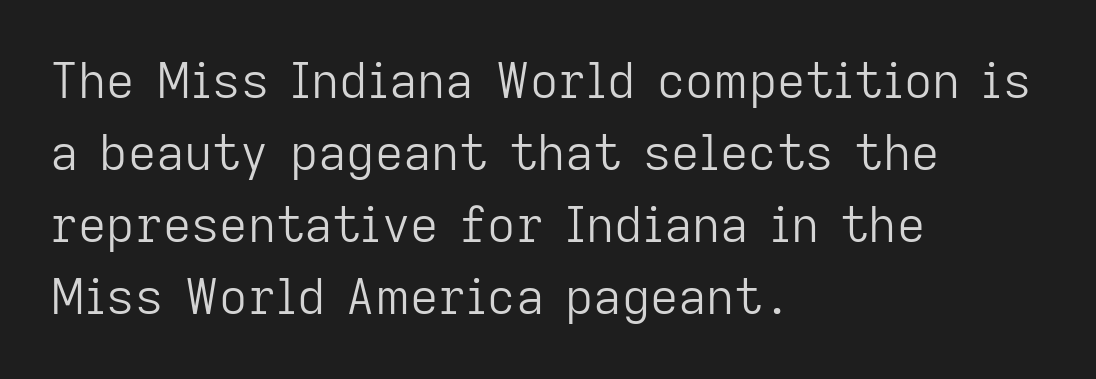
{"serif": "no", "italic": "no", "bold": "no", "weight": "light", "width": "normal", "stroke_contrast": "low", "x_height": "medium", "monospaced": "no", "underline": "no", "align": "left", "line_spacing": "normal", "line_spacing_ratio": 1.47, "letter_spacing": "normal", "letter_spacing_em": 0.0, "glyph_px": 49}
